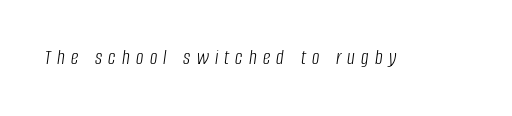
{"italic": "yes", "lean": "right", "slant_degrees": 8, "bold": "no", "underline": "no", "letter_spacing": "wide", "letter_spacing_em": 0.3, "glyph_px": 21}
